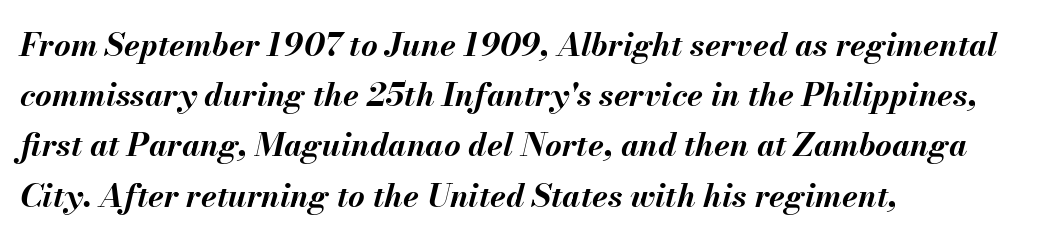
Q: Is the text bold? A: Yes.
Q: Is the text italic (slanted)? A: Yes, it leans right by about 13 degrees.
Q: Is the text underlined? A: No.
Q: How is the paragraph aligned? A: Left-aligned.
Q: Is the spacing between letters normal or unusually wide? A: Normal.
Q: Is the spacing between lines tight, normal or loose? A: Normal.
Q: Width (condensed, normal, or wide)? A: Normal.
Q: Stroke contrast? A: Medium.
Q: x-height? A: Small.
Q: Monospaced? A: No.
